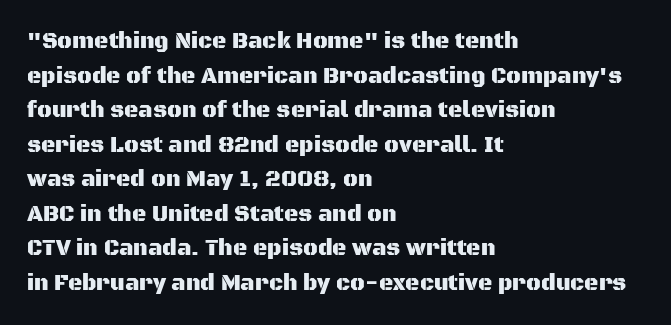
The image shows 22 px text type, upright; set left-aligned, normal line spacing (1.57x), normal letter spacing, not underlined.
